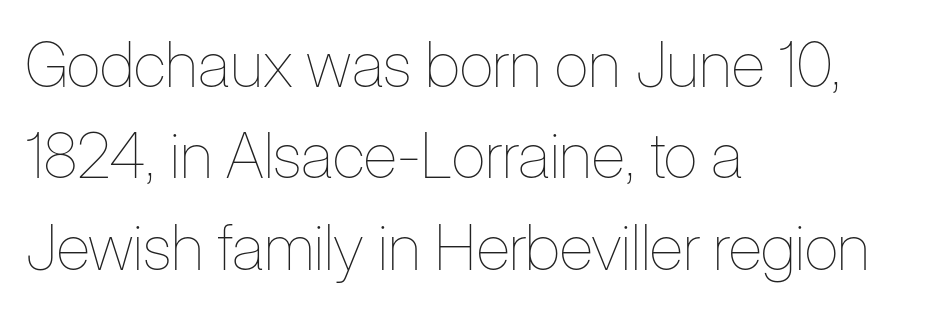
Q: Is the text bold? A: No.
Q: Is the text italic (slanted)? A: No, it is upright.
Q: Is the text underlined? A: No.
Q: How is the paragraph aligned? A: Left-aligned.
Q: Is the spacing between letters normal or unusually wide? A: Normal.
Q: Is the spacing between lines tight, normal or loose? A: Normal.
Q: Width (condensed, normal, or wide)? A: Condensed.
Q: Stroke contrast? A: Low.
Q: x-height? A: Medium.
Q: Monospaced? A: No.
